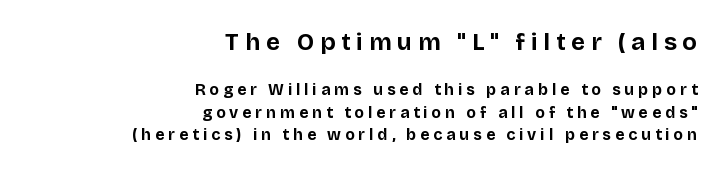
Q: Is the text bold? A: Yes.
Q: Is the text italic (slanted)? A: No, it is upright.
Q: Is the text underlined? A: No.
Q: How is the paragraph aligned? A: Right-aligned.
Q: Is the spacing between letters normal or unusually wide? A: Unusually wide.
Q: Is the spacing between lines tight, normal or loose? A: Normal.
Q: Which block of text is set in a larger size, the first (top) or the second (bottom)? A: The first (top) one.
